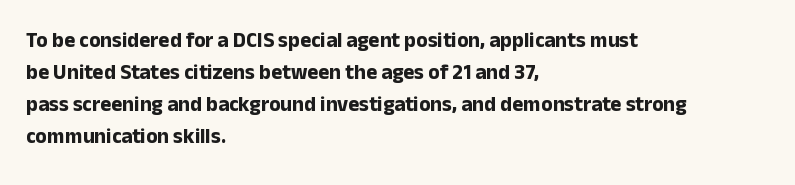
Tracking value appears to be zero — textbook default spacing. Is the type bold? Yes — the strokes are clearly thick and heavy. The block of text has a typical density, with ordinary space between rows. The rag falls on the right side of this text block. Words float on clear page, feet unadorned.
